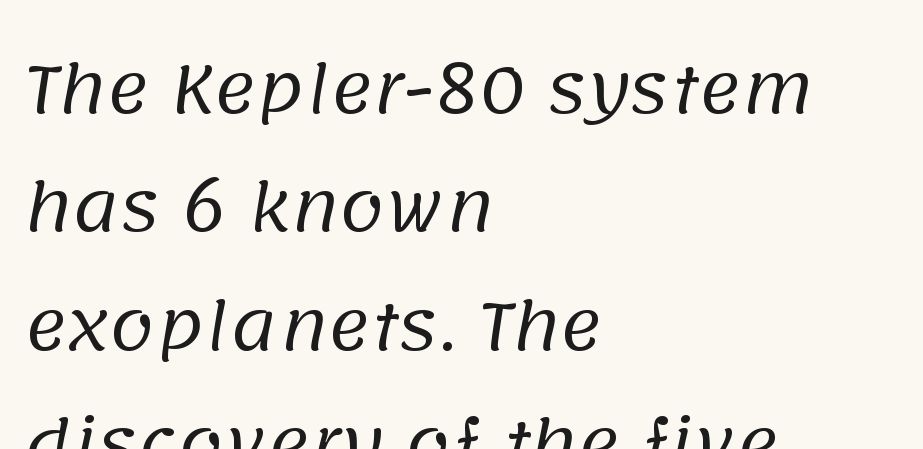
Type style note: lacks serifs. Stem width sits at or under what a default text font uses. The face used here is rendered with its standard letterfit. Glance below the letters and you will spot only blank space. Each letter keeps its own natural width here, so spacing adapts to shape.
